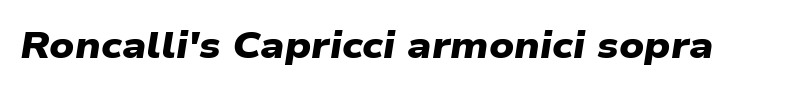
What weight is shown? A full bold with thick strokes. Note: no serifs on the glyphs. Descenders hang freely into open space. Character widths vary here, with narrow letters taking less room than wide ones. You could call the tracking neutral — neither tight nor loose.
